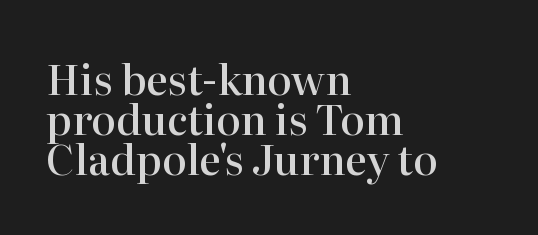
Q: Is the text bold? A: Semi-bold.
Q: Is the text italic (slanted)? A: No, it is upright.
Q: Is the typeface a serif or a sans-serif typeface? A: Serif.
Q: Is the text underlined? A: No.
Q: How is the paragraph aligned? A: Left-aligned.
Q: Is the spacing between letters normal or unusually wide? A: Normal.
Q: Is the spacing between lines tight, normal or loose? A: Tight.
Q: Width (condensed, normal, or wide)? A: Normal.
Q: Stroke contrast? A: High.
Q: x-height? A: Medium.
Q: Monospaced? A: No.
